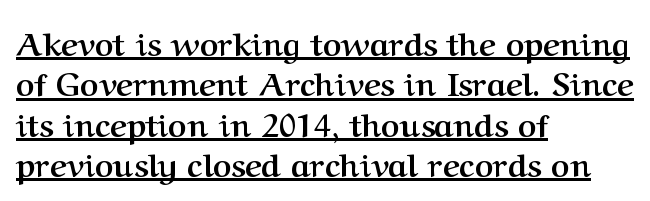
Vertical strokes here are truly vertical. Each new line begins a customary step beneath the previous one. The letters advance in unequal steps, a hallmark of proportional type. Set as a true bold cut, around the 700 mark. The face used here is seriffed, in the tradition of book romans. Nobody touched the tracking dial on this one.
